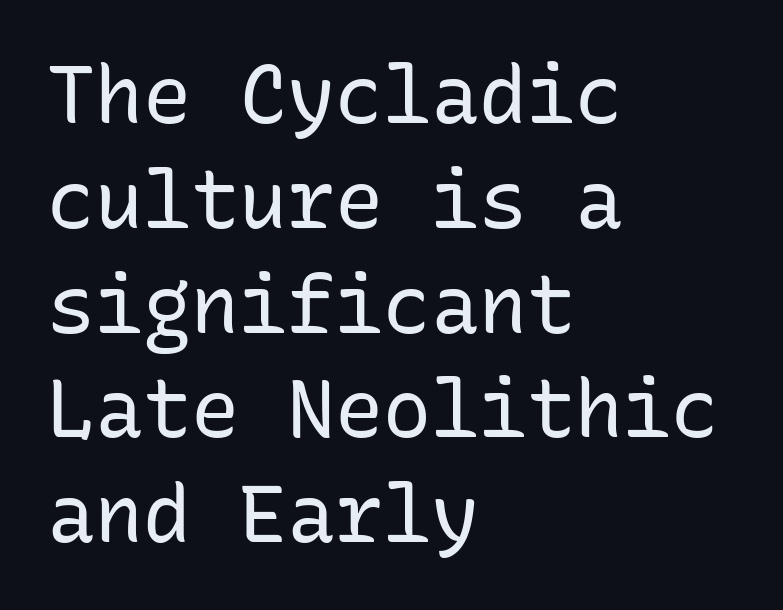
{"serif": "no", "italic": "no", "bold": "no", "weight": "regular", "width": "normal", "stroke_contrast": "low", "x_height": "medium", "monospaced": "yes", "underline": "no", "align": "left", "line_spacing": "normal", "line_spacing_ratio": 1.31, "letter_spacing": "normal", "letter_spacing_em": 0.0, "glyph_px": 80}
